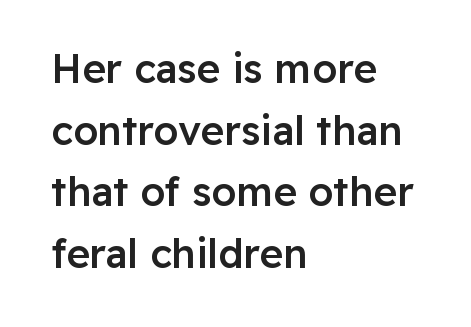
Q: Is the text bold? A: Semi-bold.
Q: Is the text italic (slanted)? A: No, it is upright.
Q: Is the typeface a serif or a sans-serif typeface? A: Sans-serif.
Q: Is the text underlined? A: No.
Q: How is the paragraph aligned? A: Left-aligned.
Q: Is the spacing between letters normal or unusually wide? A: Normal.
Q: Is the spacing between lines tight, normal or loose? A: Normal.
Q: Width (condensed, normal, or wide)? A: Normal.
Q: Stroke contrast? A: Low.
Q: x-height? A: Medium.
Q: Monospaced? A: No.
